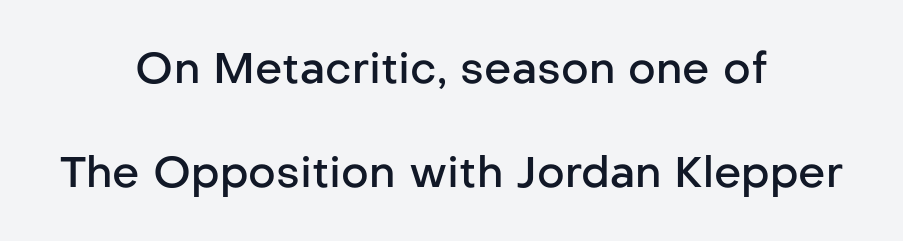
Here the designer chose a conventional face with non-uniform glyph widths. Vertical spacing — loose. Observe the ordinary spacing: letters are neighbours, not strangers. The letters stand straight up with perfectly vertical stems. Moderately thickened strokes mark this as semibold type. The text was rendered using a sans face with plain stroke endings.
